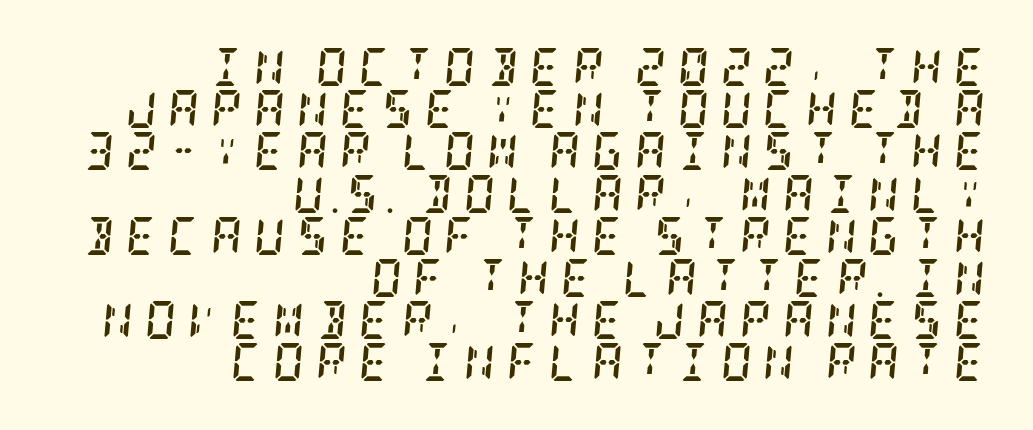
This sample uses a serif face. Horizontal bands of white between lines are thin slivers. The setting favours the right margin, as signatures and pull-quotes sometimes do. Bare-footed words on every line. Observe the lean: these are italic letterforms.
